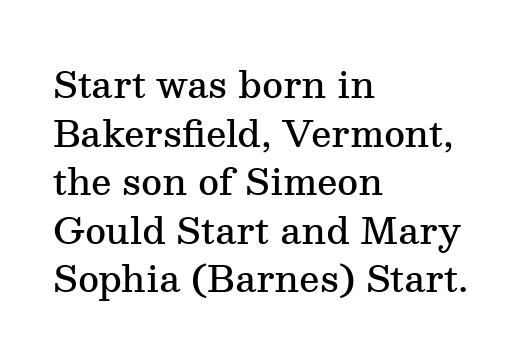
Posture: upright roman. The specimen omits any rule beneath the text block's lines. The strokes are fattened partway — semibold, not bold. Varying glyph widths throughout — classic text-font behaviour. Honestly, the row spacing looks completely unremarkable.
